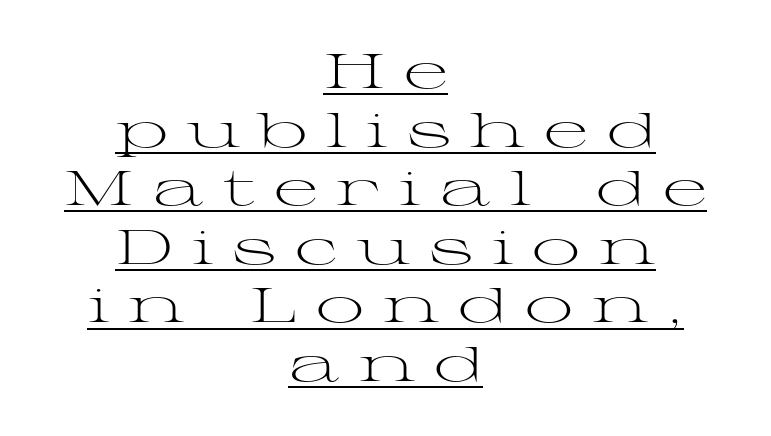
{"serif": "yes", "italic": "no", "bold": "no", "weight": "light", "width": "wide", "stroke_contrast": "medium", "x_height": "medium", "monospaced": "no", "underline": "yes", "align": "center", "line_spacing_ratio": 1.22, "letter_spacing": "wide", "letter_spacing_em": 0.39, "glyph_px": 48}
